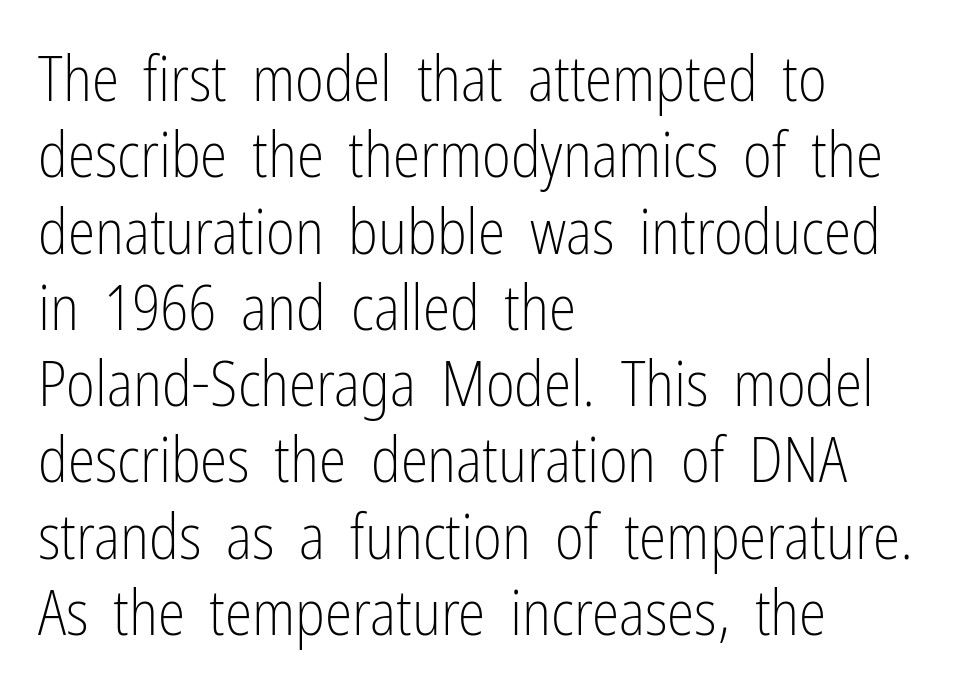
The image shows 62 px light, condensed sans-serif type, upright; set left-aligned, line spacing 1.23x, normal letter spacing, not underlined; low stroke contrast and a medium x-height.
